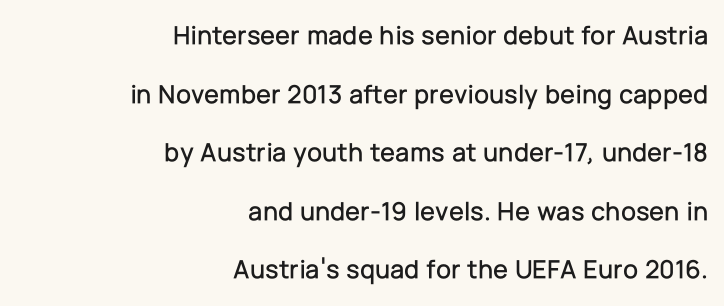
Q: Is the text italic (slanted)? A: No, it is upright.
Q: Is the text underlined? A: No.
Q: How is the paragraph aligned? A: Right-aligned.
Q: Is the spacing between letters normal or unusually wide? A: Normal.
Q: Is the spacing between lines tight, normal or loose? A: Loose.
